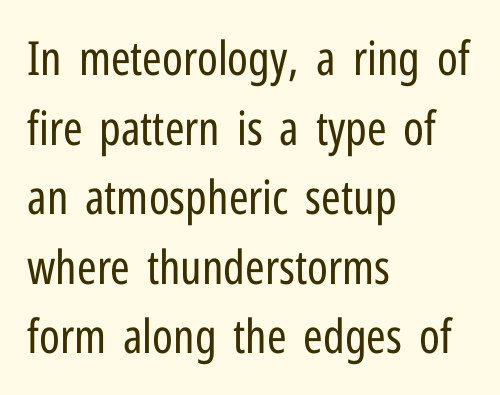
Q: Is the text bold? A: No.
Q: Is the text italic (slanted)? A: No, it is upright.
Q: Is the typeface a serif or a sans-serif typeface? A: Sans-serif.
Q: Is the text underlined? A: No.
Q: How is the paragraph aligned? A: Left-aligned.
Q: Is the spacing between letters normal or unusually wide? A: Normal.
Q: Is the spacing between lines tight, normal or loose? A: Normal.
Q: Width (condensed, normal, or wide)? A: Condensed.
Q: Stroke contrast? A: Low.
Q: x-height? A: Medium.
Q: Monospaced? A: No.
